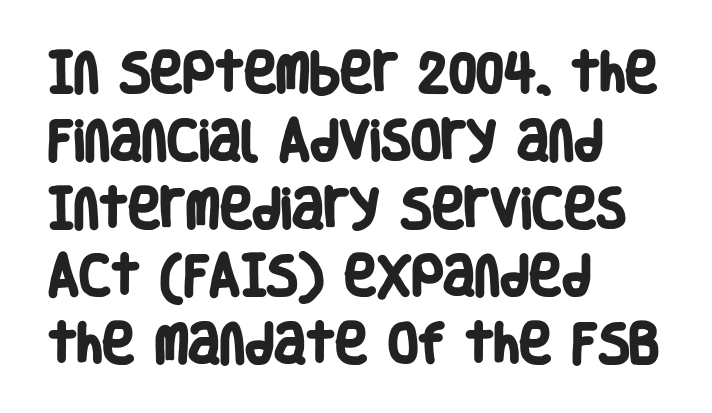
Looks like regular typesetting: each glyph gets only the width it needs. Does the leading feel generous? No, just average. The passage shown has conventional tracking throughout. The ragged edge is on the right, which tells us the setting is flush left. Any mark beneath the type? The region is blank.
